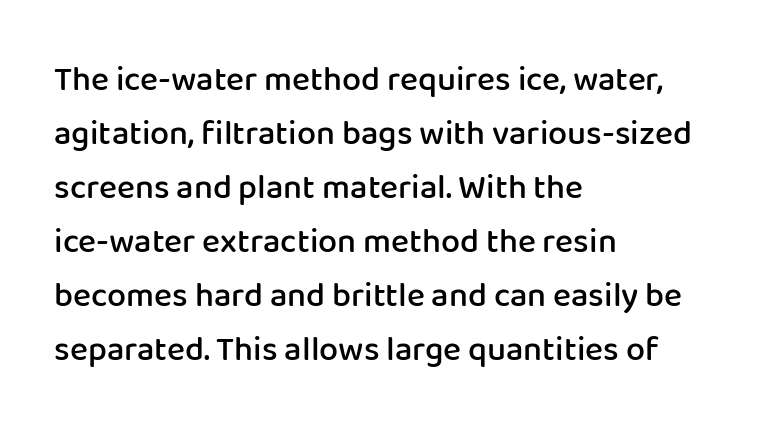
The image shows 34 px semibold sans-serif type, upright; set left-aligned, normal line spacing (1.59x), normal letter spacing, not underlined; low stroke contrast and a medium x-height.
